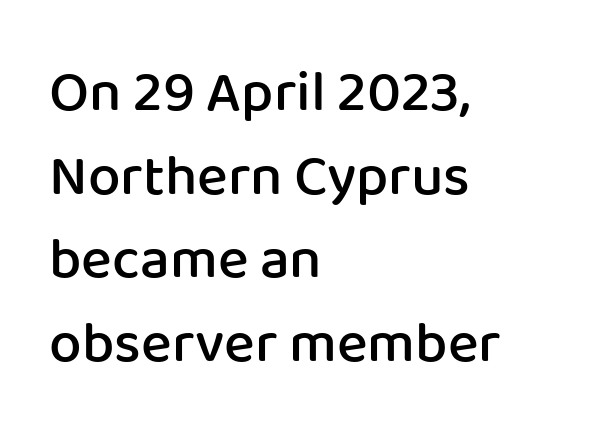
The image shows 58 px semibold sans-serif type, upright; set left-aligned, normal line spacing (1.44x), normal letter spacing, not underlined; low stroke contrast and a medium x-height.
